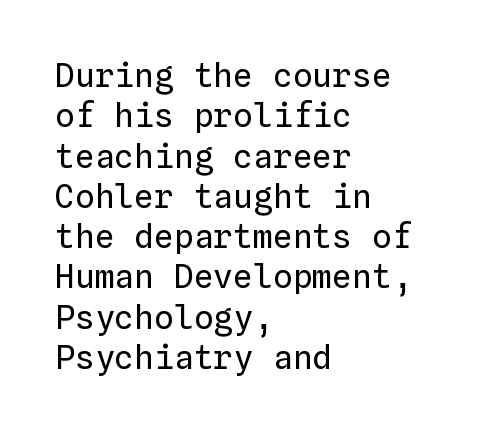
The image shows 33 px regular-weight type, upright, monospaced; set left-aligned, line spacing 1.22x, normal letter spacing, not underlined; low stroke contrast and a medium x-height.
